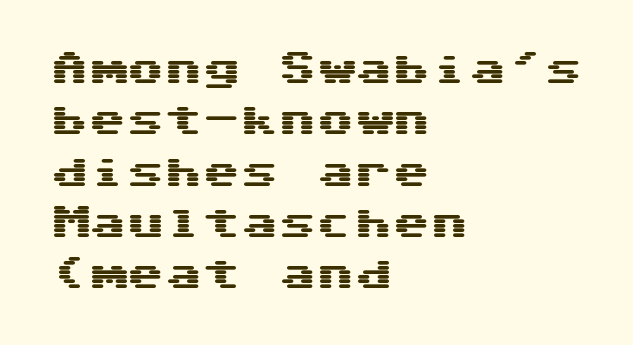
{"serif": "no", "italic": "no", "width": "wide", "stroke_contrast": "medium", "x_height": "medium", "underline": "no", "align": "left", "line_spacing": "normal", "line_spacing_ratio": 1.35, "letter_spacing": "normal", "letter_spacing_em": 0.0, "glyph_px": 38}
